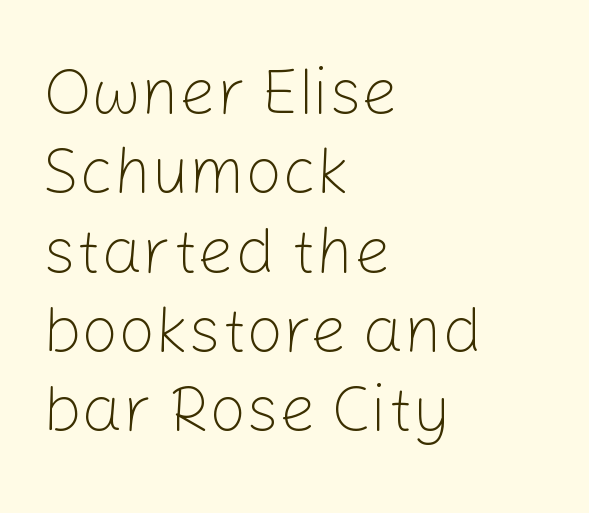
Grotesque or geometric, the face here clearly has no serifs. The specimen reads as upright at a glance. A clean baseline with only descenders dipping below it. The characters are drawn with everyday or finer stroke widths.
